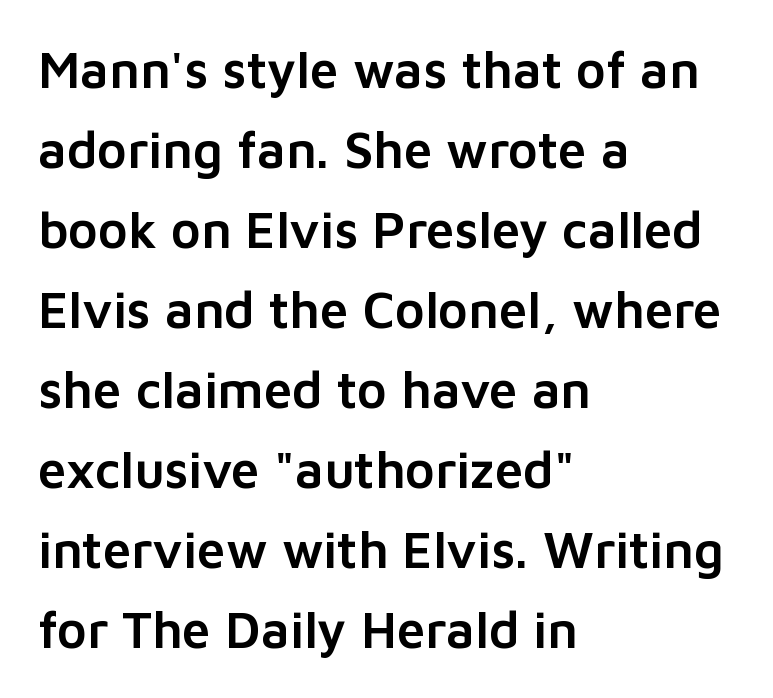
Visually the block forms a straight wall on the left and a jagged coastline on the right. In terms of letterform style, serifs are entirely absent. The line-height multiplier appears to be the usual default. The type sits square on the baseline with zero lean. Between one letter and the next there's only the usual sliver of space. Lines of text with bare space underneath.
